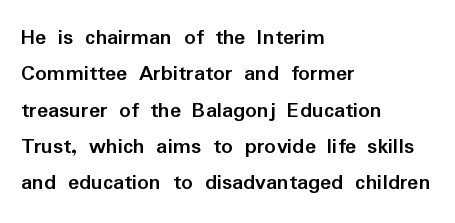
The image shows 23 px bold type, upright; set left-aligned, normal line spacing (1.58x), normal letter spacing, not underlined.
